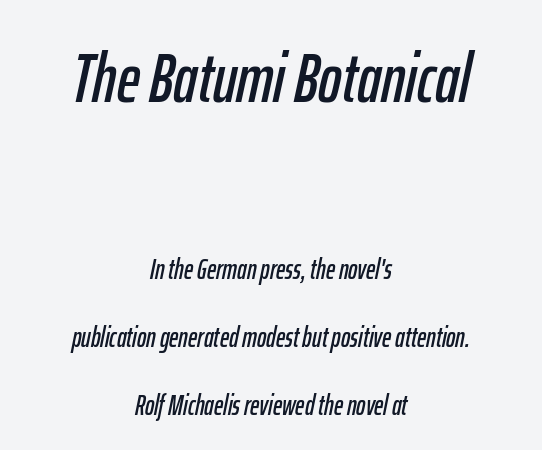
Tall strokes in this sample are angled rather than plumb. Reading top to bottom, the characters get smaller at the block break. Is there much room between lines? Yes — plenty of vertical air separates them. Here the designer chose a conventional face with non-uniform glyph widths.
